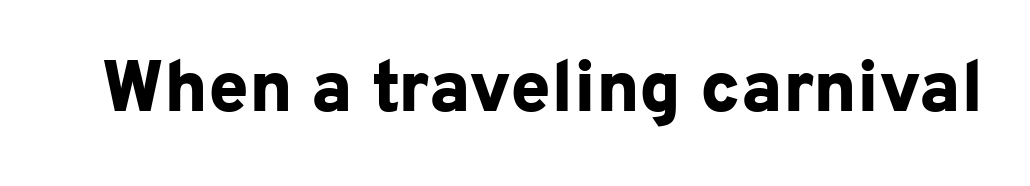
Q: Is the text bold? A: Yes.
Q: Is the text italic (slanted)? A: No, it is upright.
Q: Is the typeface a serif or a sans-serif typeface? A: Sans-serif.
Q: Is the text underlined? A: No.
Q: Is the spacing between letters normal or unusually wide? A: Normal.
Q: Width (condensed, normal, or wide)? A: Normal.
Q: Stroke contrast? A: Low.
Q: x-height? A: Medium.
Q: Monospaced? A: No.
